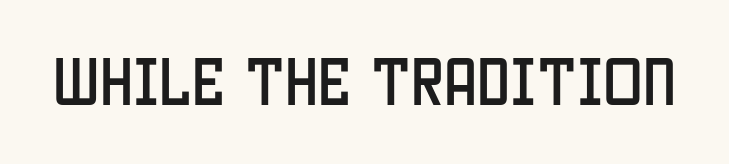
Note the varied advance widths — an 'i' is clearly narrower than an 'm'. The glyphs are unaccompanied by any horizontal stroke below them. Italic? Not at all — the glyphs are vertical. Short note: letters normally spaced. Each letter's strokes conclude bluntly, with no projecting serifs.
